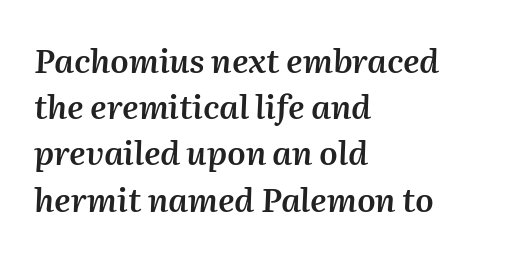
{"italic": "yes", "lean": "right", "slant_degrees": 2, "bold": "semi", "weight": "semibold", "width": "normal", "stroke_contrast": "medium", "x_height": "medium", "monospaced": "no", "underline": "no", "align": "left", "line_spacing": "normal", "line_spacing_ratio": 1.4, "letter_spacing": "normal", "letter_spacing_em": 0.0, "glyph_px": 33}
